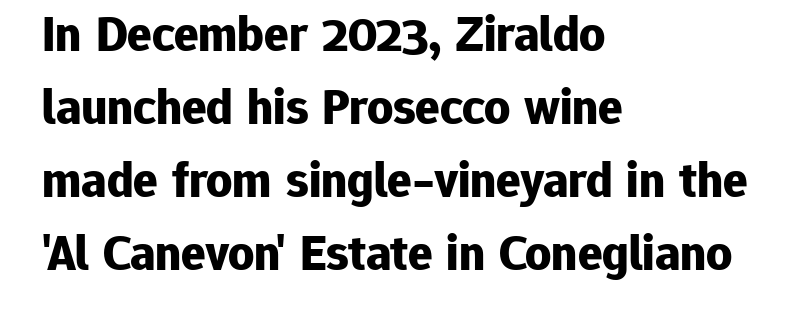
{"serif": "no", "italic": "no", "bold": "yes", "weight": "bold", "width": "normal", "stroke_contrast": "low", "x_height": "medium", "monospaced": "no", "underline": "no", "align": "left", "line_spacing": "normal", "line_spacing_ratio": 1.43, "letter_spacing": "normal", "letter_spacing_em": 0.0, "glyph_px": 51}
